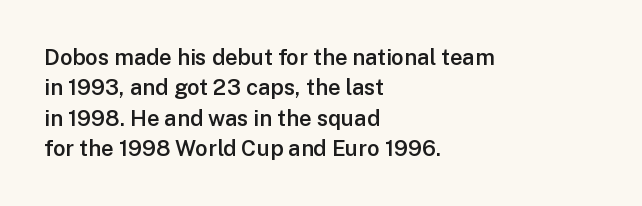
The lines sit at an ordinary, default distance from one another. Letter spacing: default. Check under the words: just untouched page. In terms of weight, the rendering is demibold, just under bold. Short and long lines alike share a common starting point at left. Quick note: not italic, upright.
